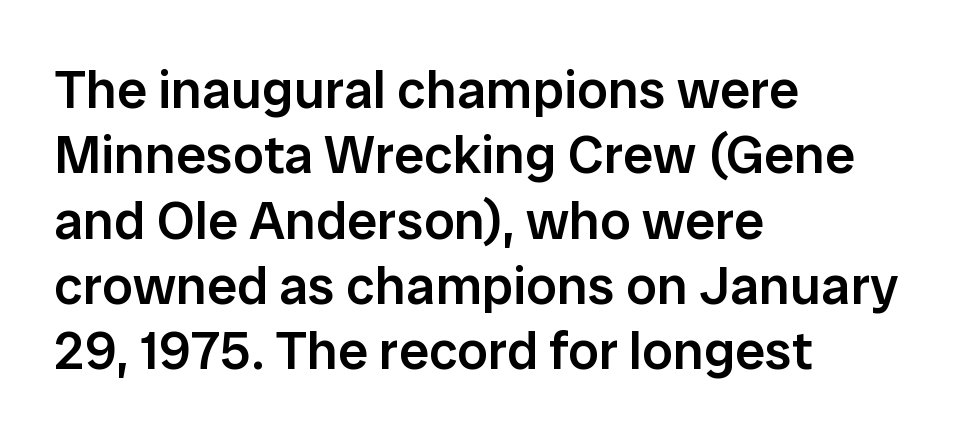
Q: Is the text bold? A: Semi-bold.
Q: Is the text italic (slanted)? A: No, it is upright.
Q: Is the typeface a serif or a sans-serif typeface? A: Sans-serif.
Q: Is the text underlined? A: No.
Q: How is the paragraph aligned? A: Left-aligned.
Q: Is the spacing between letters normal or unusually wide? A: Normal.
Q: Width (condensed, normal, or wide)? A: Normal.
Q: Stroke contrast? A: Low.
Q: x-height? A: Medium.
Q: Monospaced? A: No.
